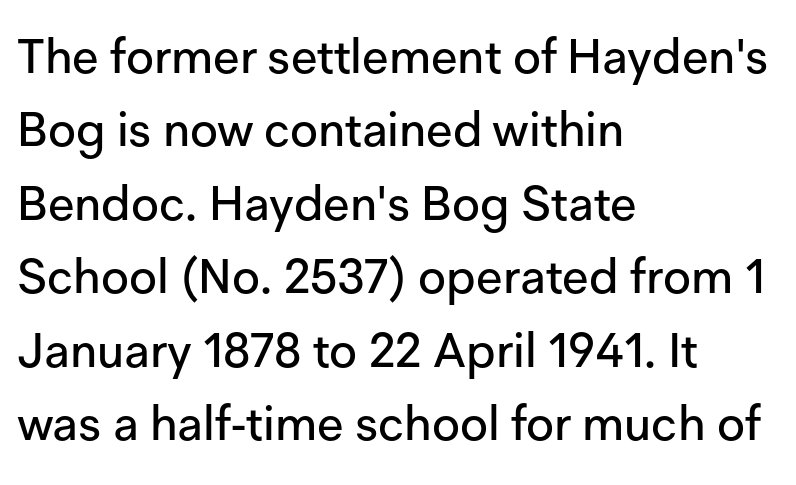
{"serif": "no", "italic": "no", "width": "normal", "stroke_contrast": "low", "x_height": "medium", "monospaced": "no", "underline": "no", "align": "left", "line_spacing": "normal", "line_spacing_ratio": 1.53, "letter_spacing": "normal", "letter_spacing_em": 0.0, "glyph_px": 48}
